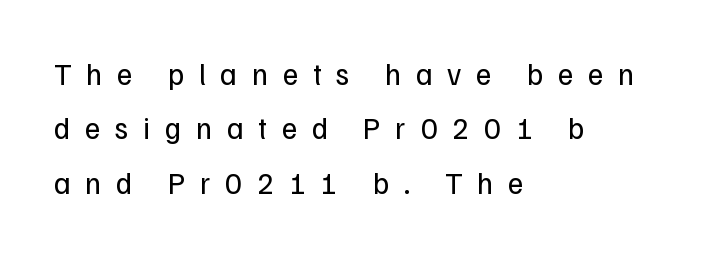
{"serif": "no", "italic": "no", "bold": "no", "weight": "regular", "width": "normal", "stroke_contrast": "low", "x_height": "medium", "monospaced": "no", "underline": "no", "align": "left", "line_spacing_ratio": 1.81, "letter_spacing": "wide", "letter_spacing_em": 0.49, "glyph_px": 30}
